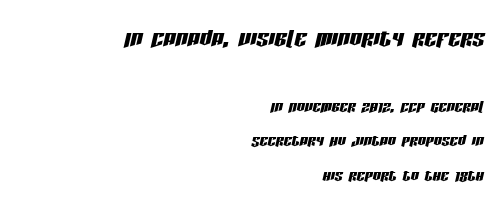
Type without underlining. The horizontal fit of the characters is conventional and even. If you drew a ruler down the right edge, every line would touch it. Compared with ordinary roman type, these characters are visibly tilted. The block sitting higher on the canvas is the one with enlarged characters.
